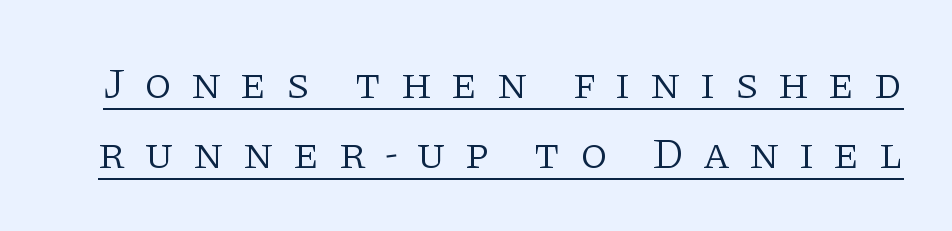
The image shows 44 px light serif type, upright; set normal line spacing (1.59x), unusually wide letter spacing (+0.43 em), underlined; low stroke contrast and a large x-height.
